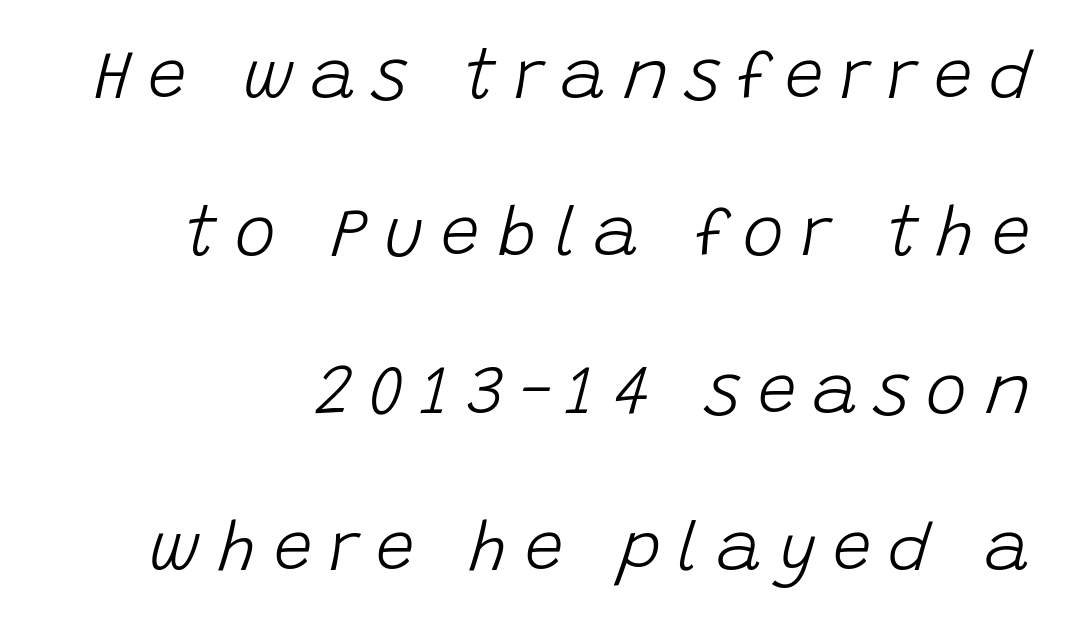
These lines stand farther apart than default settings would place them. A flush-right, rag-left setting is used for this passage. The type is letterspaced generously, with wide tracking. Lines of text with bare space underneath. A light-to-regular cut is what we see here. Varying glyph widths throughout — classic text-font behaviour.
